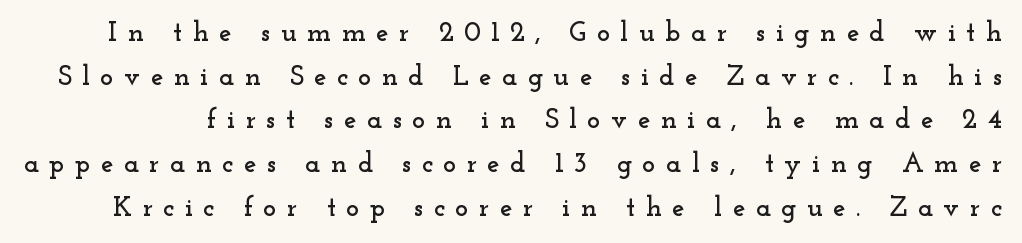
Q: Is the text italic (slanted)? A: No, it is upright.
Q: Is the typeface a serif or a sans-serif typeface? A: Serif.
Q: Is the text underlined? A: No.
Q: Is the spacing between letters normal or unusually wide? A: Unusually wide.
Q: Is the spacing between lines tight, normal or loose? A: Normal.
Q: Width (condensed, normal, or wide)? A: Wide.
Q: Stroke contrast? A: Low.
Q: x-height? A: Small.
Q: Monospaced? A: No.
